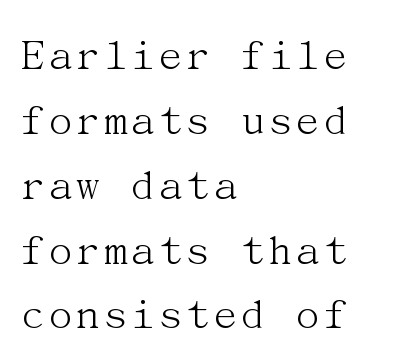
{"serif": "yes", "italic": "no", "bold": "no", "weight": "light", "width": "normal", "stroke_contrast": "medium", "x_height": "medium", "underline": "no", "align": "left", "line_spacing": "normal", "line_spacing_ratio": 1.38, "letter_spacing": "normal", "letter_spacing_em": 0.0, "glyph_px": 47}
